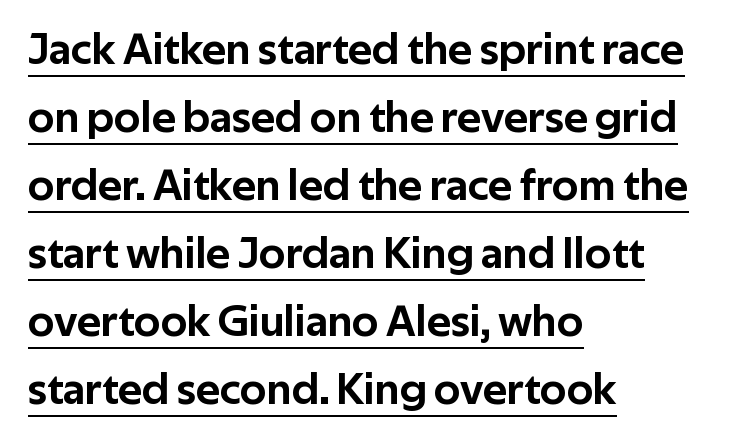
Horizontally, the lines are justified to the leading edge only. Compared with typical body copy, the letter spacing here is the same. Unlike italic type, these characters show no tilt at all. Nope, no serifs anywhere on these letters. The rendering uses natural spacing where letterforms have individual widths.
